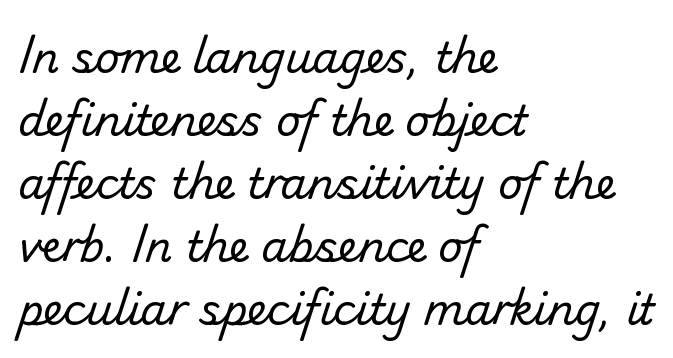
Spacing verdict: proportional, widths tailored to each character. A light-to-regular cut is what we see here. This sample uses plain, unmodified letter spacing. Typeset ragged right — the left edge is the straight one. The line-height multiplier appears to be the usual default.
